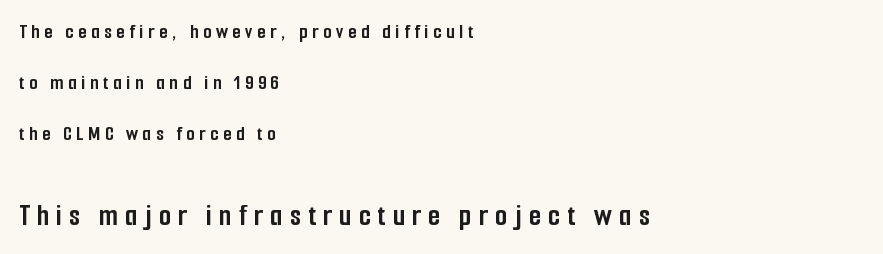
A roman cut, with each character standing at attention. You could fit nearly another row in the gap between these rows. The rendering inserts visible extra space after every character. Proportional: the letters do not fall into vertical columns.
